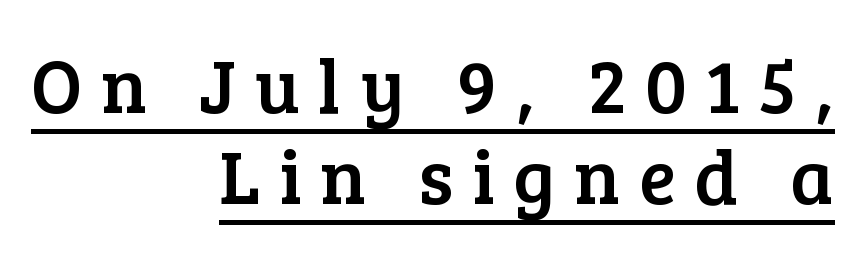
Q: Is the text italic (slanted)? A: No, it is upright.
Q: Is the typeface a serif or a sans-serif typeface? A: Serif.
Q: Is the text underlined? A: Yes.
Q: How is the paragraph aligned? A: Right-aligned.
Q: Is the spacing between letters normal or unusually wide? A: Unusually wide.
Q: Width (condensed, normal, or wide)? A: Normal.
Q: Stroke contrast? A: Low.
Q: x-height? A: Medium.
Q: Monospaced? A: No.
